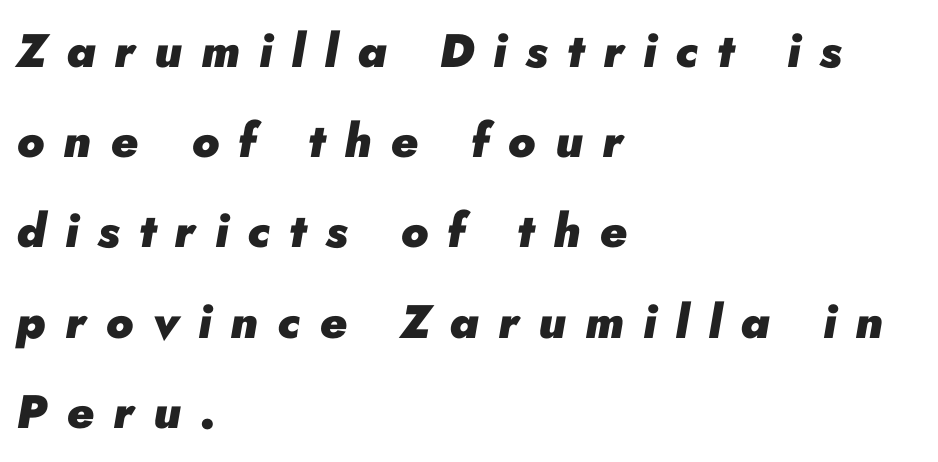
The image shows 47 px heavy type, italic (leaning right); set left-aligned, loose line spacing (1.92x), unusually wide letter spacing (+0.41 em), not underlined; low stroke contrast and a small x-height.
